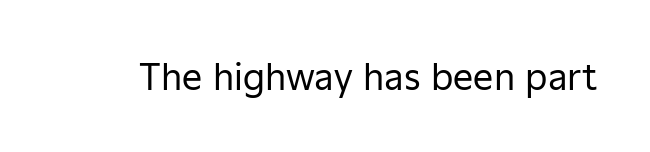
The image shows 36 px regular-weight sans-serif type, upright; set normal letter spacing, not underlined; low stroke contrast and a medium x-height.
